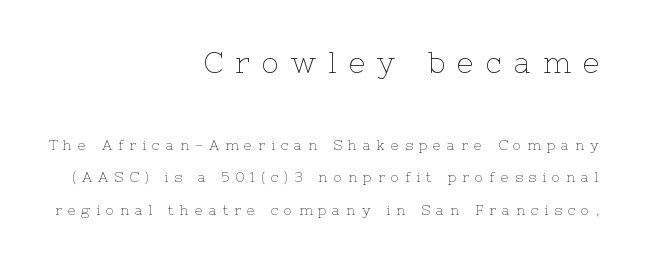
{"serif": "yes", "italic": "no", "bold": "no", "weight": "thin", "width": "normal", "stroke_contrast": "low", "x_height": "medium", "monospaced": "no", "underline": "no", "align": "right", "line_spacing": "loose", "line_spacing_ratio": 2.33, "letter_spacing": "wide", "letter_spacing_em": 0.42, "larger_block": "first", "size_ratio": 2.07, "glyph_px": 29}
